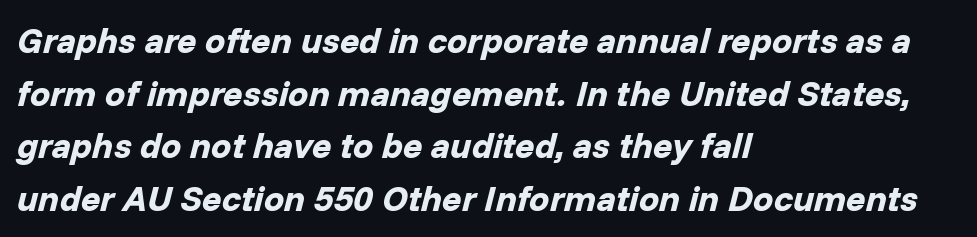
Q: Is the text bold? A: Yes.
Q: Is the text italic (slanted)? A: Yes, it leans right by about 14 degrees.
Q: Is the text underlined? A: No.
Q: How is the paragraph aligned? A: Left-aligned.
Q: Is the spacing between letters normal or unusually wide? A: Normal.
Q: Is the spacing between lines tight, normal or loose? A: Normal.
Q: Width (condensed, normal, or wide)? A: Normal.
Q: Stroke contrast? A: Low.
Q: x-height? A: Medium.
Q: Monospaced? A: No.
